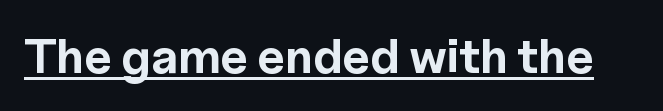
{"serif": "no", "italic": "no", "bold": "yes", "weight": "bold", "width": "normal", "x_height": "medium", "monospaced": "no", "underline": "yes", "letter_spacing": "normal", "letter_spacing_em": 0.0, "glyph_px": 48}
